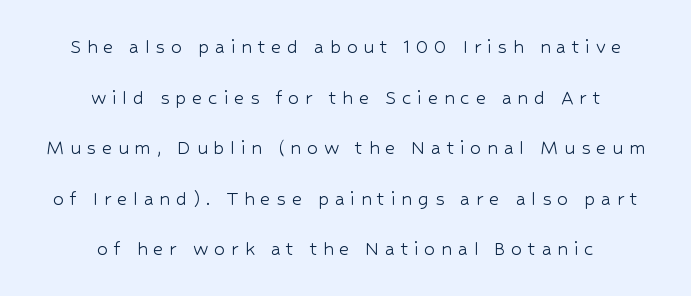
The image shows 22 px text type, upright; set centered, loose line spacing (2.3x), unusually wide letter spacing (+0.26 em), not underlined.
